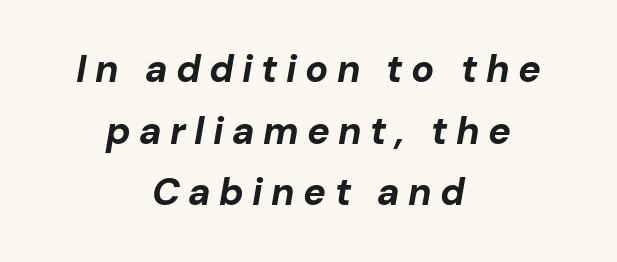
Q: Is the text bold? A: Yes.
Q: Is the text italic (slanted)? A: Yes, it leans right by about 10 degrees.
Q: Is the text underlined? A: No.
Q: How is the paragraph aligned? A: Centered.
Q: Is the spacing between letters normal or unusually wide? A: Unusually wide.
Q: Is the spacing between lines tight, normal or loose? A: Normal.
Q: Width (condensed, normal, or wide)? A: Normal.
Q: Stroke contrast? A: Low.
Q: x-height? A: Medium.
Q: Monospaced? A: No.
